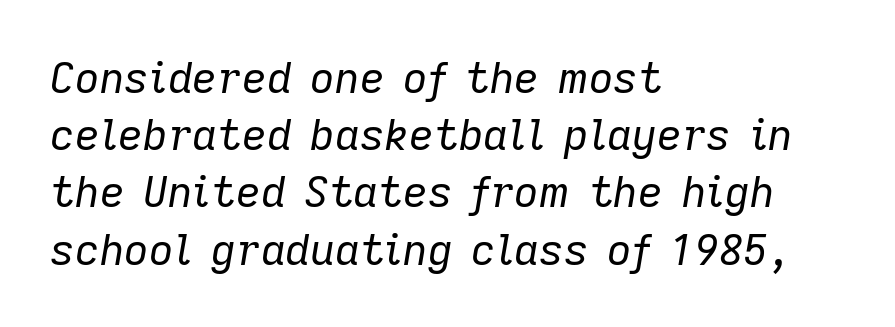
{"italic": "yes", "lean": "right", "slant_degrees": 9, "bold": "no", "weight": "regular", "width": "normal", "stroke_contrast": "low", "x_height": "medium", "monospaced": "no", "underline": "no", "align": "left", "line_spacing": "normal", "line_spacing_ratio": 1.33, "letter_spacing": "normal", "letter_spacing_em": 0.0, "glyph_px": 43}
